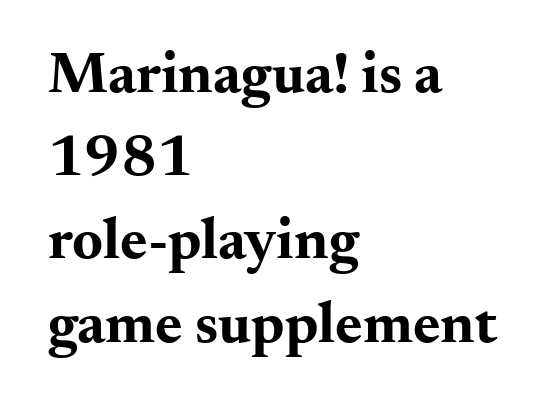
Q: Is the text bold? A: Yes.
Q: Is the text italic (slanted)? A: No, it is upright.
Q: Is the typeface a serif or a sans-serif typeface? A: Serif.
Q: Is the text underlined? A: No.
Q: How is the paragraph aligned? A: Left-aligned.
Q: Is the spacing between letters normal or unusually wide? A: Normal.
Q: Is the spacing between lines tight, normal or loose? A: Normal.
Q: Width (condensed, normal, or wide)? A: Wide.
Q: Stroke contrast? A: Medium.
Q: x-height? A: Small.
Q: Monospaced? A: No.
